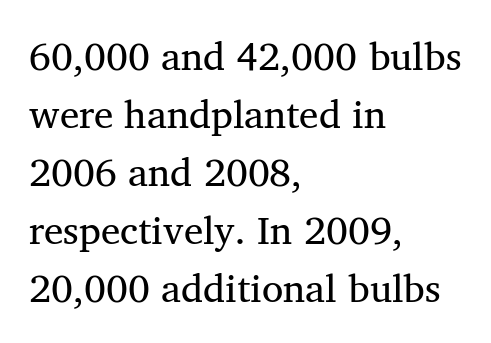
The image shows 39 px regular-weight serif type, upright; set left-aligned, normal line spacing (1.49x), normal letter spacing, not underlined; medium stroke contrast and a medium x-height.
